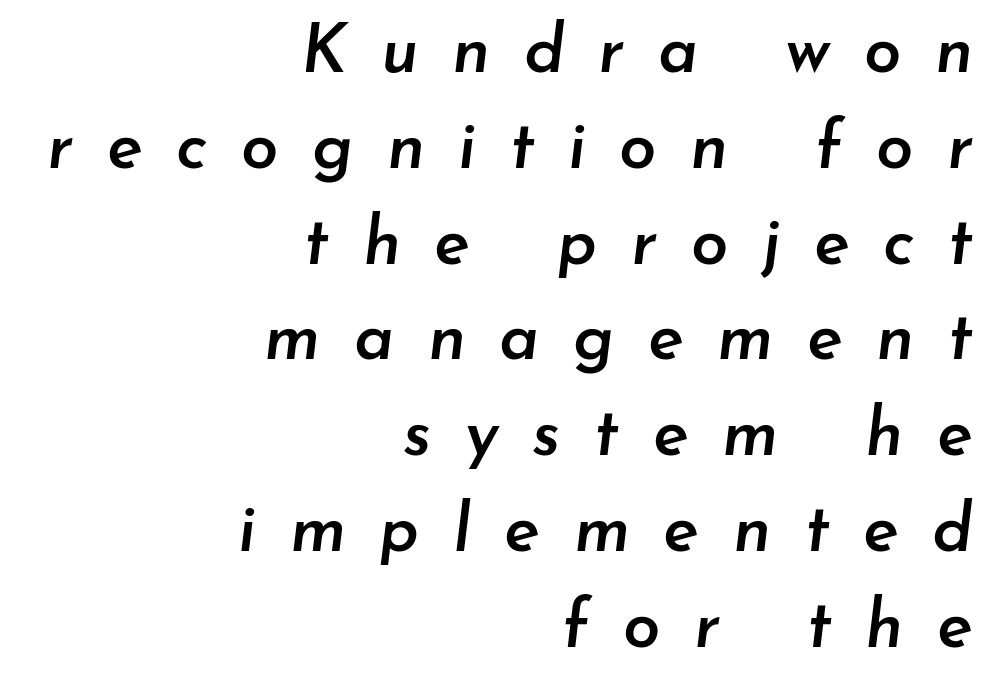
Each letter keeps its own natural width here, so spacing adapts to shape. This sample is right-justified, so line beginnings fall wherever the words allow. Descenders are the only things crossing below the line. The designer left line spacing at the default. Posture: slanted. Set as a demibold, roughly 600 on the weight scale.
